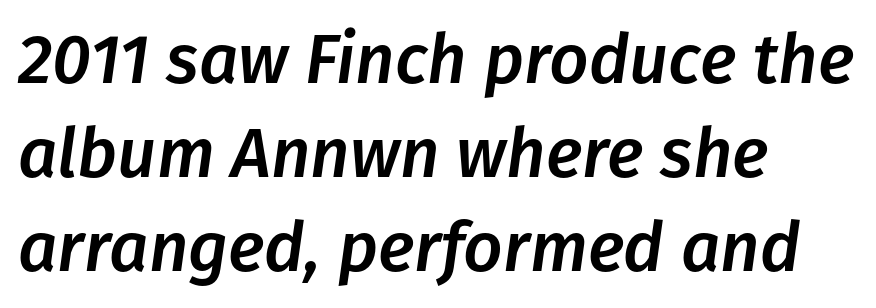
The image shows 69 px text type, italic (leaning right); set left-aligned, normal line spacing (1.36x), normal letter spacing, not underlined; low stroke contrast and a medium x-height.
